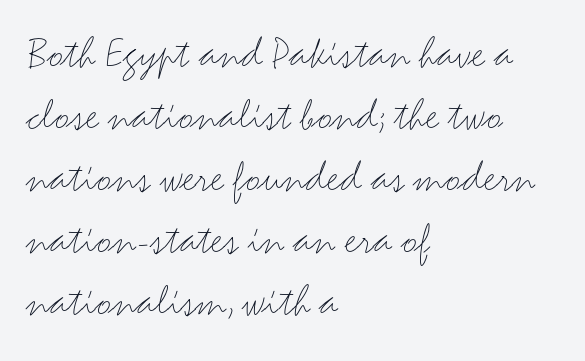
Letterform terminals end flat and unadorned throughout the passage. Standard letterfit; no display-style spreading of the glyphs. The vertical gap from one line to the next is medium. Underlining? Definitely not there. Stroke mass is kept to a normal reading level or below.
